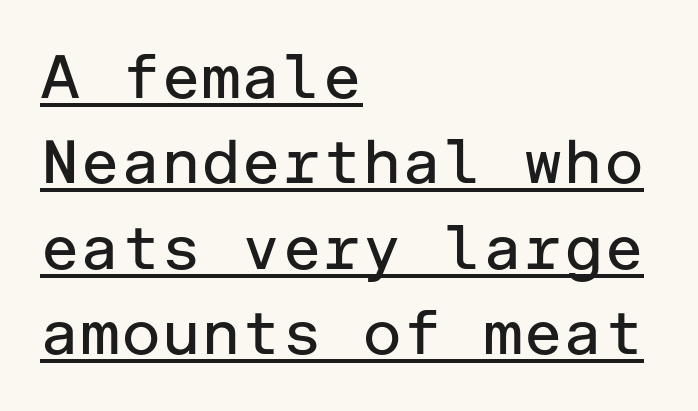
This sample is left-justified, so line endings fall wherever the words run out. Nothing unusual about the tracking: characters are spaced as the font intends. Successive baselines arrive at the customary interval. You can tell it's not italic because the verticals are truly vertical. The weight tops out at a normal text grade. Are there feet on the stems? There aren't — it's a sans.
